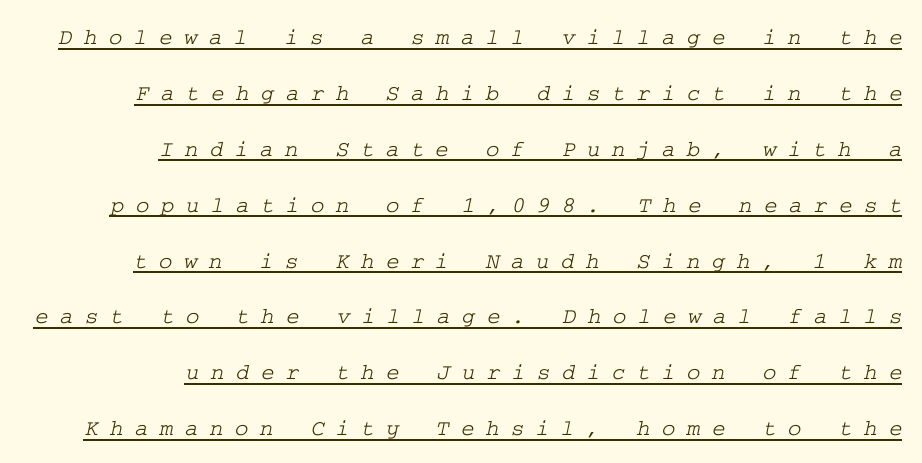
Q: Is the text underlined? A: Yes.
Q: How is the paragraph aligned? A: Right-aligned.
Q: Is the spacing between letters normal or unusually wide? A: Unusually wide.
Q: Is the spacing between lines tight, normal or loose? A: Loose.
